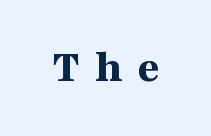
{"serif": "yes", "italic": "no", "bold": "yes", "weight": "bold", "width": "wide", "stroke_contrast": "medium", "x_height": "medium", "monospaced": "no", "underline": "no", "letter_spacing": "wide", "letter_spacing_em": 0.33, "glyph_px": 46}
